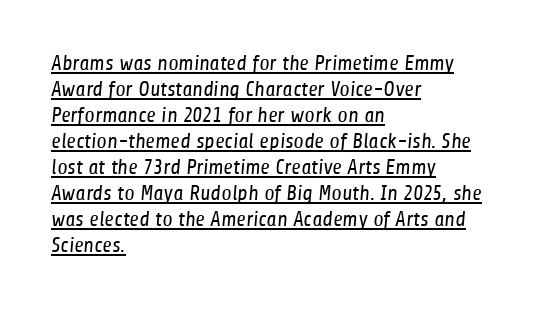
Q: Is the text bold? A: No.
Q: Is the text underlined? A: Yes.
Q: How is the paragraph aligned? A: Left-aligned.
Q: Is the spacing between letters normal or unusually wide? A: Normal.
